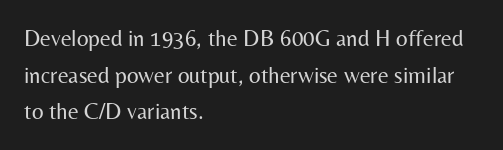
The image shows 23 px text type, upright; set left-aligned, normal line spacing (1.59x), normal letter spacing, not underlined.
